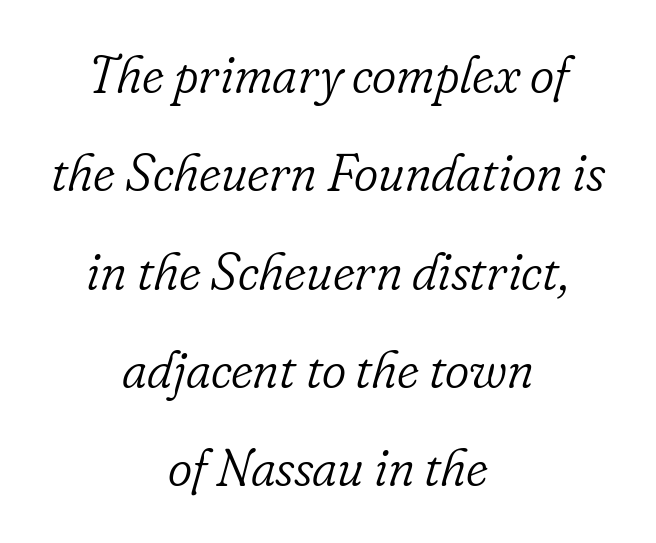
Q: Is the text bold? A: No.
Q: Is the text italic (slanted)? A: Yes, it leans right by about 16 degrees.
Q: Is the typeface a serif or a sans-serif typeface? A: Serif.
Q: Is the text underlined? A: No.
Q: How is the paragraph aligned? A: Centered.
Q: Is the spacing between letters normal or unusually wide? A: Normal.
Q: Width (condensed, normal, or wide)? A: Normal.
Q: Stroke contrast? A: Low.
Q: x-height? A: Small.
Q: Monospaced? A: No.
